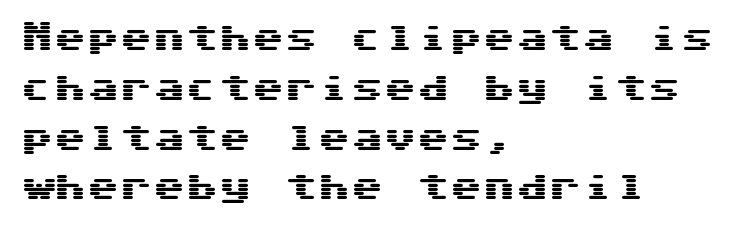
{"serif": "no", "italic": "no", "width": "wide", "stroke_contrast": "medium", "x_height": "medium", "underline": "no", "align": "left", "line_spacing": "normal", "line_spacing_ratio": 1.51, "letter_spacing": "normal", "letter_spacing_em": 0.0, "glyph_px": 33}
